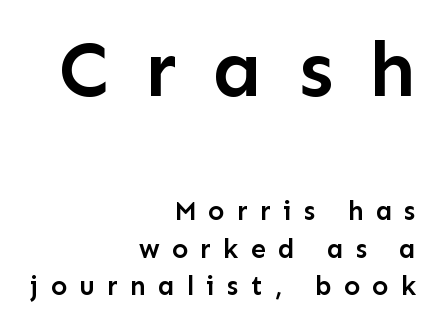
Q: Is the text bold? A: Semi-bold.
Q: Is the text italic (slanted)? A: No, it is upright.
Q: Is the typeface a serif or a sans-serif typeface? A: Sans-serif.
Q: Is the text underlined? A: No.
Q: How is the paragraph aligned? A: Right-aligned.
Q: Is the spacing between letters normal or unusually wide? A: Unusually wide.
Q: Is the spacing between lines tight, normal or loose? A: Normal.
Q: Which block of text is set in a larger size, the first (top) or the second (bottom)? A: The first (top) one.
Q: Width (condensed, normal, or wide)? A: Normal.
Q: Stroke contrast? A: Low.
Q: x-height? A: Medium.
Q: Monospaced? A: No.
